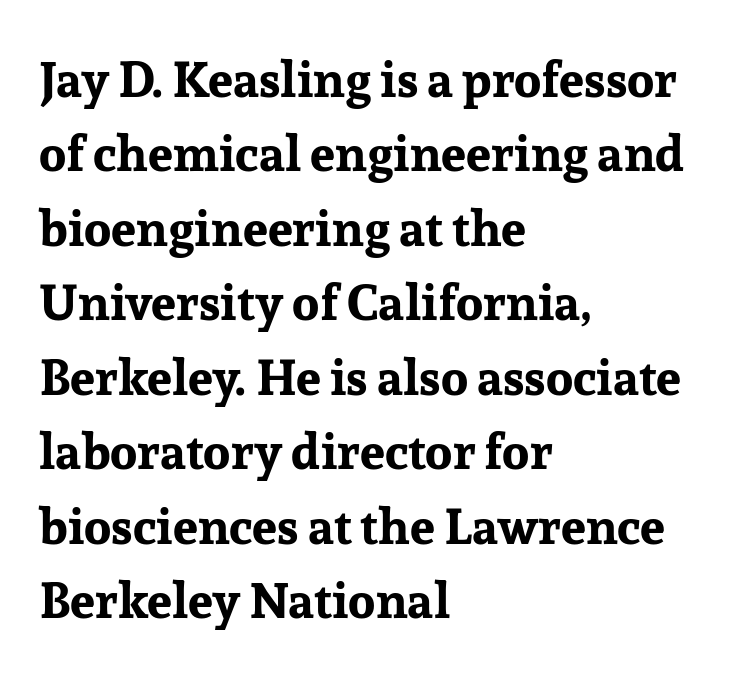
Q: Is the text bold? A: Yes.
Q: Is the text italic (slanted)? A: No, it is upright.
Q: Is the typeface a serif or a sans-serif typeface? A: Serif.
Q: Is the text underlined? A: No.
Q: How is the paragraph aligned? A: Left-aligned.
Q: Is the spacing between letters normal or unusually wide? A: Normal.
Q: Is the spacing between lines tight, normal or loose? A: Normal.
Q: Width (condensed, normal, or wide)? A: Normal.
Q: Stroke contrast? A: Low.
Q: x-height? A: Medium.
Q: Monospaced? A: No.
